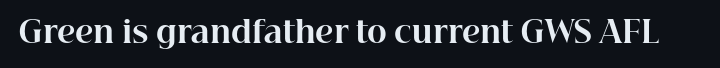
Q: Is the text bold? A: Yes.
Q: Is the text italic (slanted)? A: No, it is upright.
Q: Is the typeface a serif or a sans-serif typeface? A: Serif.
Q: Is the text underlined? A: No.
Q: Is the spacing between letters normal or unusually wide? A: Normal.
Q: Width (condensed, normal, or wide)? A: Normal.
Q: Stroke contrast? A: High.
Q: x-height? A: Medium.
Q: Monospaced? A: No.
